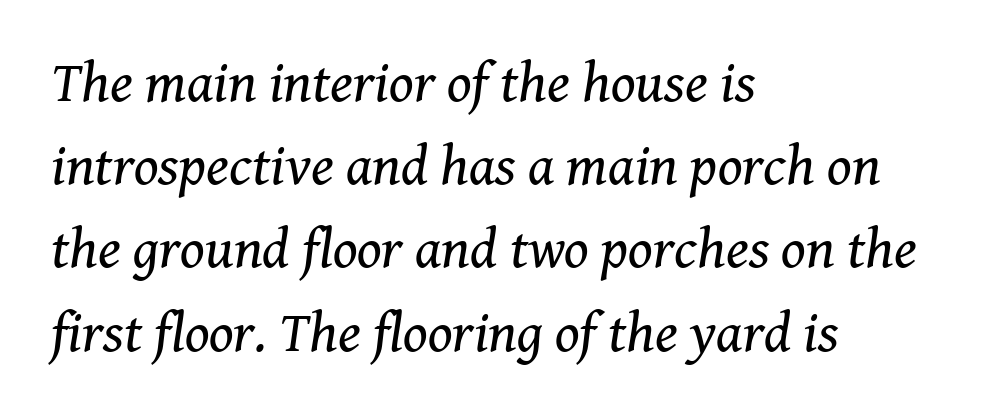
Q: Is the text bold? A: No.
Q: Is the text italic (slanted)? A: Yes, it leans right by about 8 degrees.
Q: Is the typeface a serif or a sans-serif typeface? A: Serif.
Q: Is the text underlined? A: No.
Q: How is the paragraph aligned? A: Left-aligned.
Q: Is the spacing between letters normal or unusually wide? A: Normal.
Q: Is the spacing between lines tight, normal or loose? A: Normal.
Q: Width (condensed, normal, or wide)? A: Normal.
Q: Stroke contrast? A: Medium.
Q: x-height? A: Medium.
Q: Monospaced? A: No.
